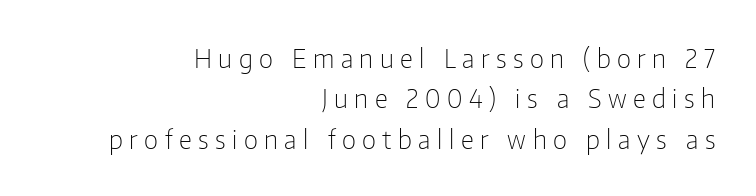
The image shows 26 px text type, upright; set right-aligned, normal line spacing (1.55x), unusually wide letter spacing (+0.25 em), not underlined.
